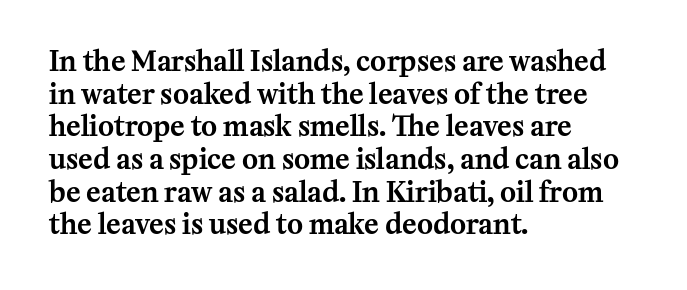
Words float on clear page, feet unadorned. Words appear dense and cohesive because spacing is normal. The lettering holds an erect, upright posture throughout. If you drew a ruler down the left edge, every line would touch it.
